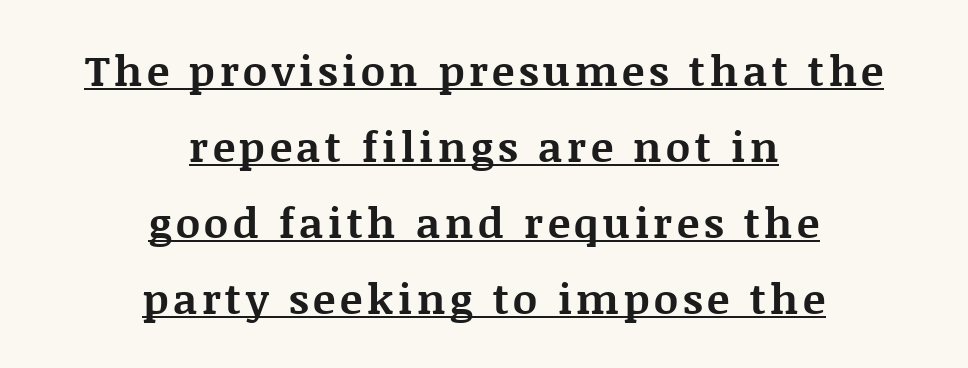
The lines are quadded center. You can tell it's not italic because the verticals are truly vertical. Quick note: underline on. The text was rendered using a seriffed face with decorative stroke endings. Each letter keeps its own natural width here, so spacing adapts to shape. Strong, thick strokes mark this as bold type.
